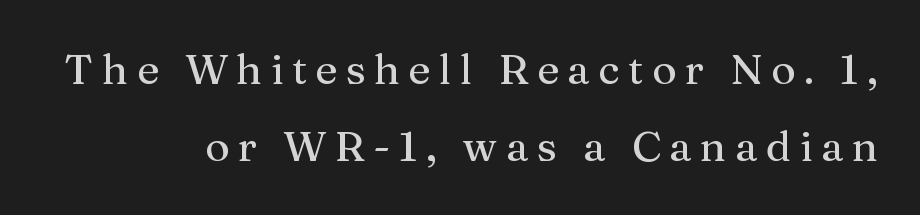
{"serif": "yes", "italic": "no", "width": "normal", "stroke_contrast": "medium", "x_height": "medium", "monospaced": "no", "underline": "no", "align": "right", "line_spacing_ratio": 1.84, "letter_spacing": "wide", "letter_spacing_em": 0.2, "glyph_px": 42}
